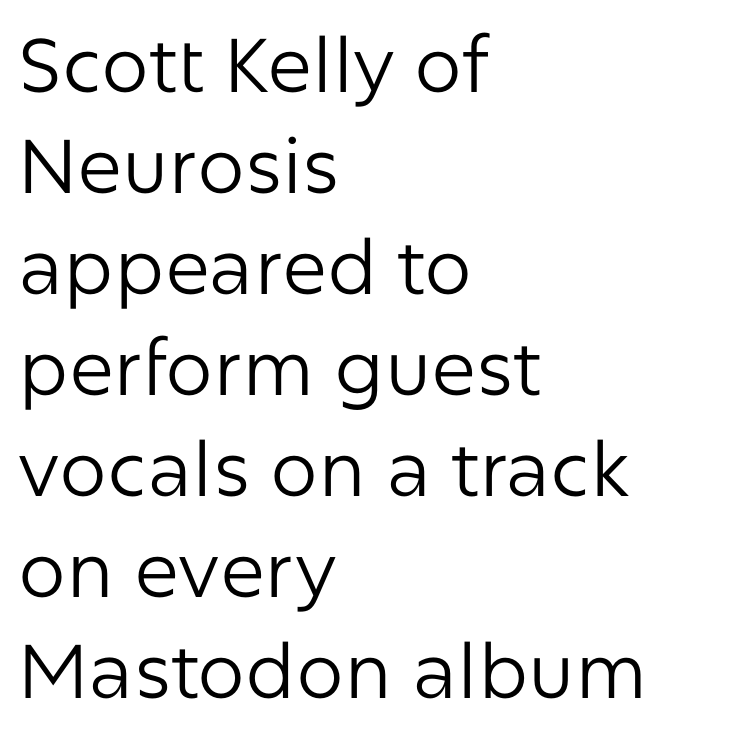
Leading: standard. In CSS terms this would be text-align: left. This sample has the flowing, uneven cadence of proportional lettering. Is this a sans? Yes — the strokes have no serifs. Nothing unusual about the tracking: characters are spaced as the font intends. The strokes are not fattened; the text isn't bold.
